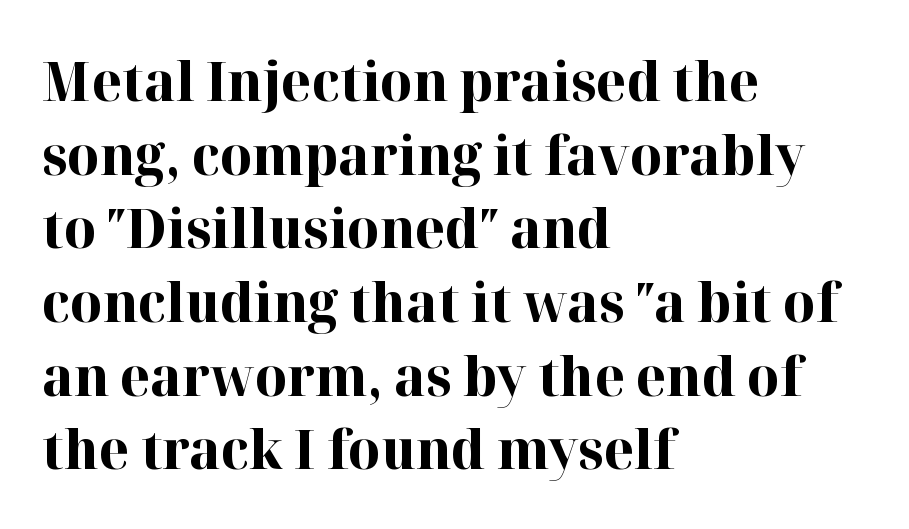
{"serif": "yes", "italic": "no", "bold": "yes", "weight": "bold", "width": "normal", "stroke_contrast": "high", "x_height": "medium", "monospaced": "no", "underline": "no", "align": "left", "line_spacing": "normal", "line_spacing_ratio": 1.34, "letter_spacing": "normal", "letter_spacing_em": 0.0, "glyph_px": 55}
